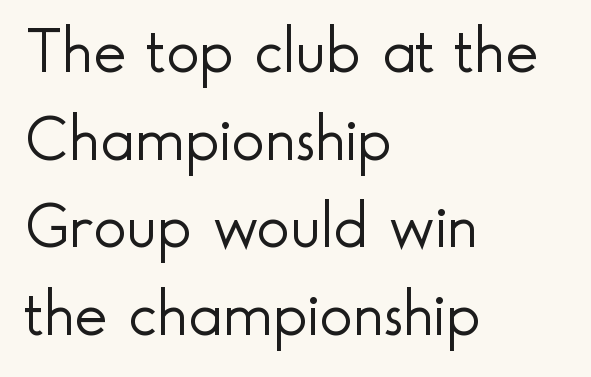
Each new line begins a customary step beneath the previous one. The type family on display is of the sans-serif kind. Quick note: underline off. The passage shown is typed in a proportional face where columns would drift. Compared with a typical body face, this is equally light or lighter still. The rendering anchors every line to the left-hand side.
